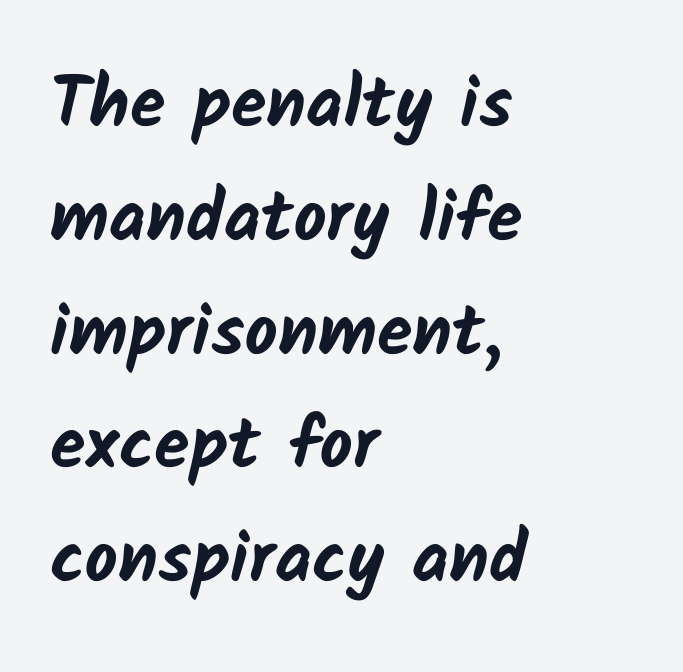
The image shows 72 px bold sans-serif type; set left-aligned, normal line spacing (1.58x), normal letter spacing, not underlined; low stroke contrast and a medium x-height.
